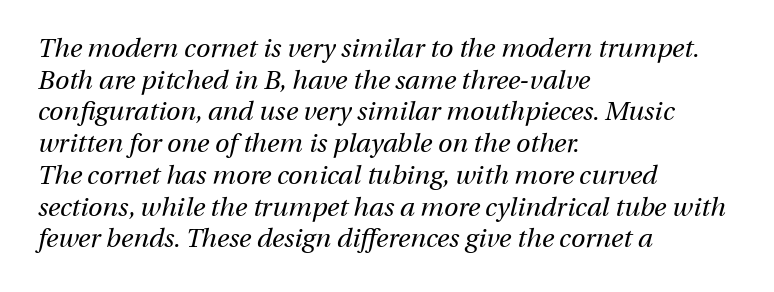
The image shows 26 px text type, italic (leaning right); set left-aligned, line spacing 1.22x, normal letter spacing, not underlined.
